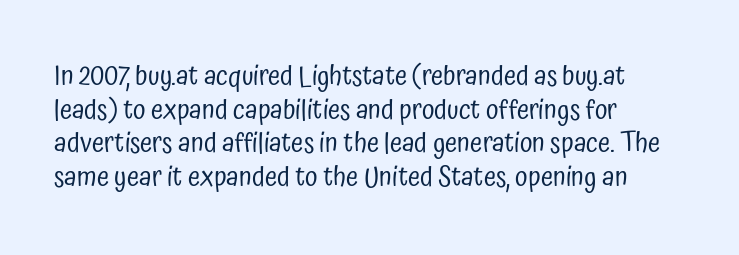
Q: Is the text bold? A: No.
Q: Is the text italic (slanted)? A: No, it is upright.
Q: Is the typeface a serif or a sans-serif typeface? A: Sans-serif.
Q: Is the text underlined? A: No.
Q: How is the paragraph aligned? A: Left-aligned.
Q: Is the spacing between letters normal or unusually wide? A: Normal.
Q: Width (condensed, normal, or wide)? A: Condensed.
Q: Stroke contrast? A: Low.
Q: x-height? A: Medium.
Q: Monospaced? A: No.
